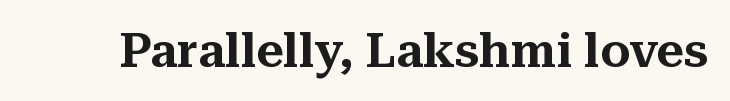
The image shows 48 px serif type, upright; set normal letter spacing, not underlined; medium stroke contrast and a medium x-height.
